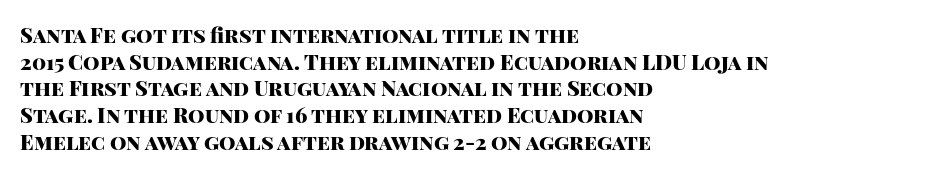
Honestly, the row spacing looks completely unremarkable. Posture: upright roman. Plenty of ink on the page — the face is bold. Typeset ragged right — the left edge is the straight one.
